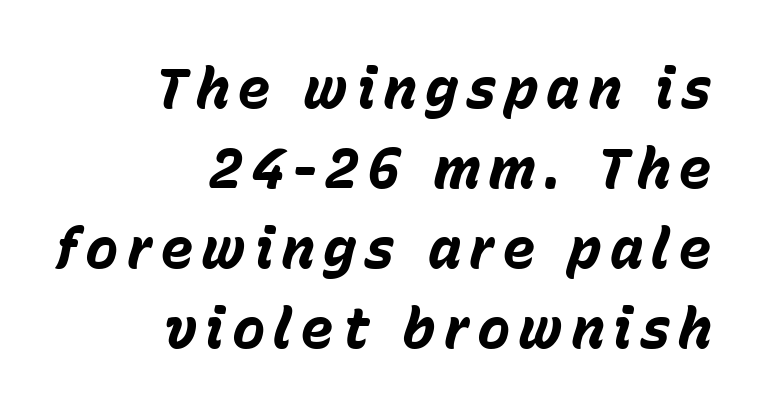
Q: Is the text bold? A: Yes.
Q: Is the text italic (slanted)? A: Yes, it leans right by about 15 degrees.
Q: Is the text underlined? A: No.
Q: How is the paragraph aligned? A: Right-aligned.
Q: Is the spacing between lines tight, normal or loose? A: Normal.
Q: Width (condensed, normal, or wide)? A: Normal.
Q: Stroke contrast? A: Low.
Q: x-height? A: Medium.
Q: Monospaced? A: No.
